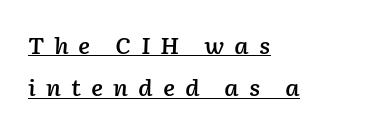
One glance says open: line gaps are wider than usual. The ragged edge is on the right, which tells us the setting is flush left. Notice how a bar underscores the lettering throughout. The tracking jumps out immediately: characters are airy and widely separated.
